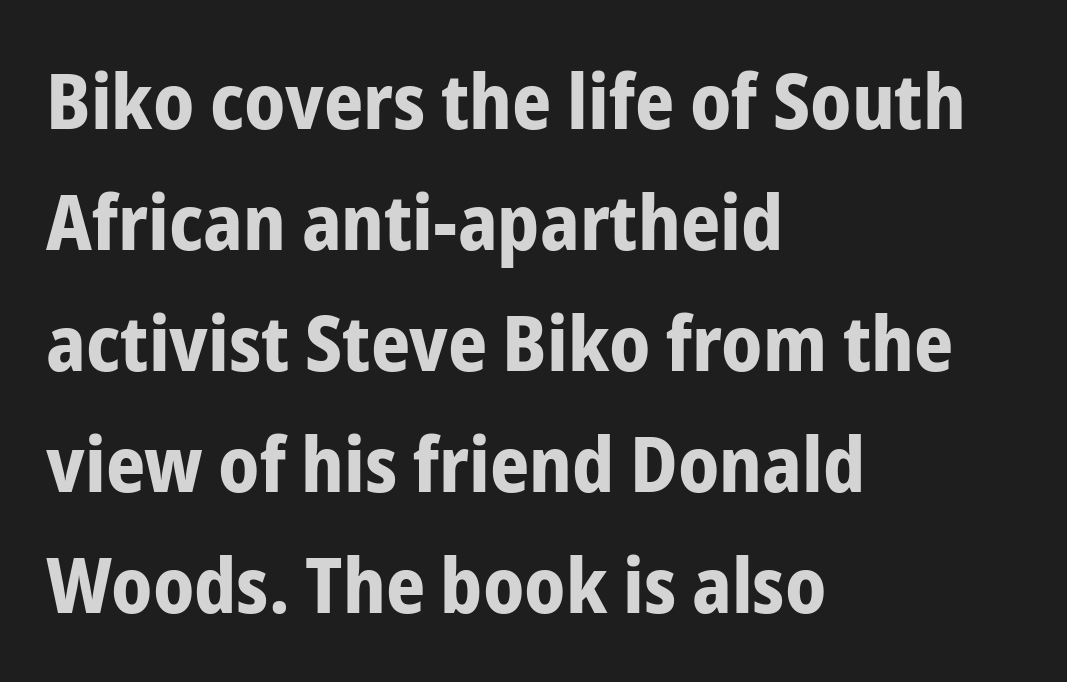
The image shows 77 px bold, condensed sans-serif type, upright; set left-aligned, normal line spacing (1.57x), normal letter spacing, not underlined; low stroke contrast and a medium x-height.
